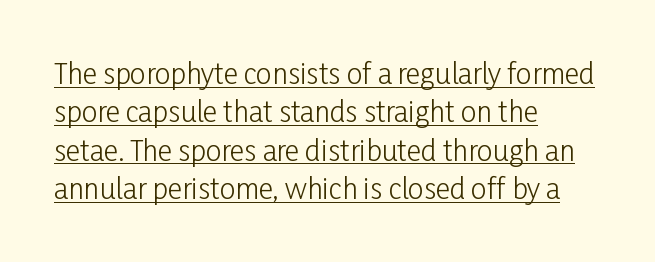
All the whitespace from short lines collects on the right. Is the stroke heavy? The answer is a plain regular-or-lighter. Quick note: underline on. Caption: standard tracking, unaltered. No italicization has been applied; the sample stays upright.
